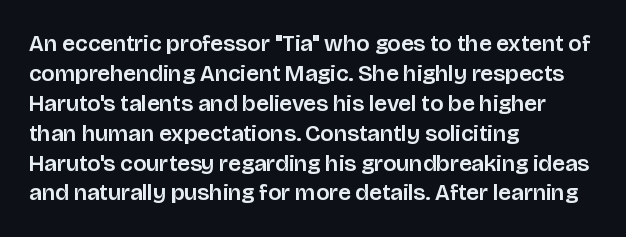
The image shows 23 px text type, upright; set left-aligned, normal line spacing (1.3x), normal letter spacing, not underlined.
